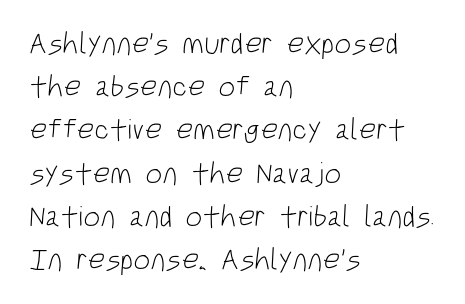
{"serif": "no", "bold": "no", "weight": "light", "width": "condensed", "stroke_contrast": "low", "x_height": "large", "monospaced": "no", "underline": "no", "align": "left", "line_spacing": "normal", "line_spacing_ratio": 1.44, "letter_spacing": "normal", "letter_spacing_em": 0.0, "glyph_px": 30}
